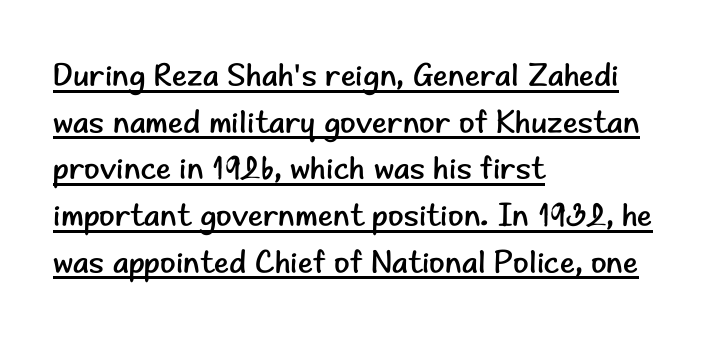
Q: Is the text bold? A: No.
Q: Is the text italic (slanted)? A: No, it is upright.
Q: Is the typeface a serif or a sans-serif typeface? A: Sans-serif.
Q: Is the text underlined? A: Yes.
Q: How is the paragraph aligned? A: Left-aligned.
Q: Is the spacing between letters normal or unusually wide? A: Normal.
Q: Is the spacing between lines tight, normal or loose? A: Normal.
Q: Width (condensed, normal, or wide)? A: Normal.
Q: Stroke contrast? A: Low.
Q: x-height? A: Small.
Q: Monospaced? A: No.
